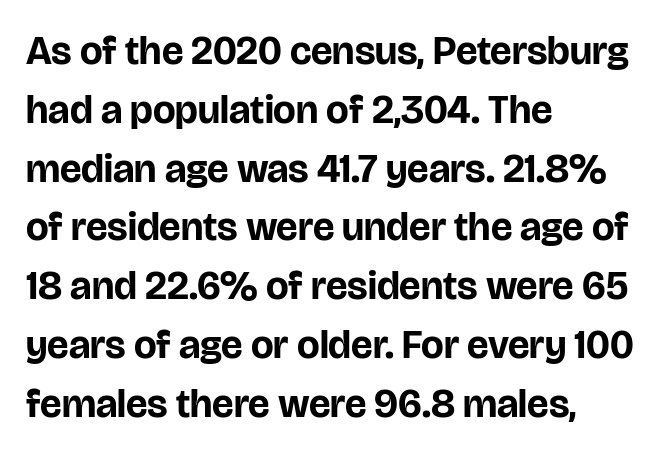
Italic: no, the glyphs are upright roman. The specimen omits any rule beneath the text block's lines. Does the type have serifs? No, each stem ends abruptly. The leading is moderate, giving the passage an even texture. Short and long lines alike share a common starting point at left. Varying glyph widths throughout — classic text-font behaviour.
